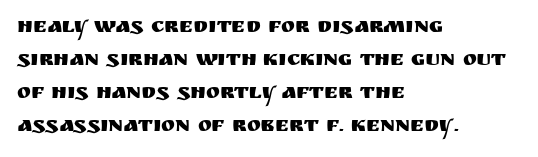
{"italic": "no", "underline": "no", "align": "left", "line_spacing": "normal", "line_spacing_ratio": 1.57, "letter_spacing": "normal", "letter_spacing_em": 0.0, "glyph_px": 21}
